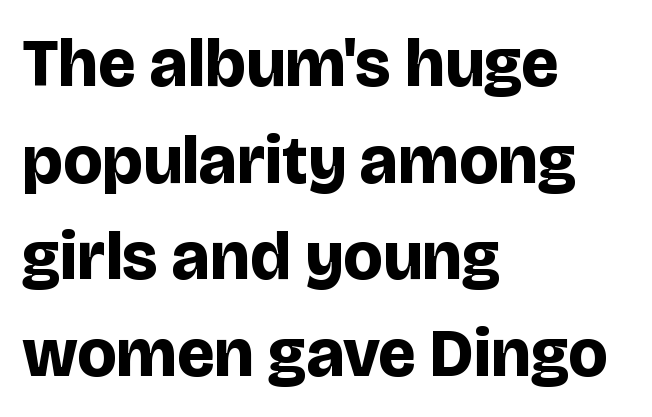
Each line starts at the same left margin while the right side varies. In terms of leading, this rendering sits right in the middle. Honestly, the letter spacing is just normal — you wouldn't notice it. The specimen omits any rule beneath the text block's lines. The typography opts for an upright posture over an oblique one.
